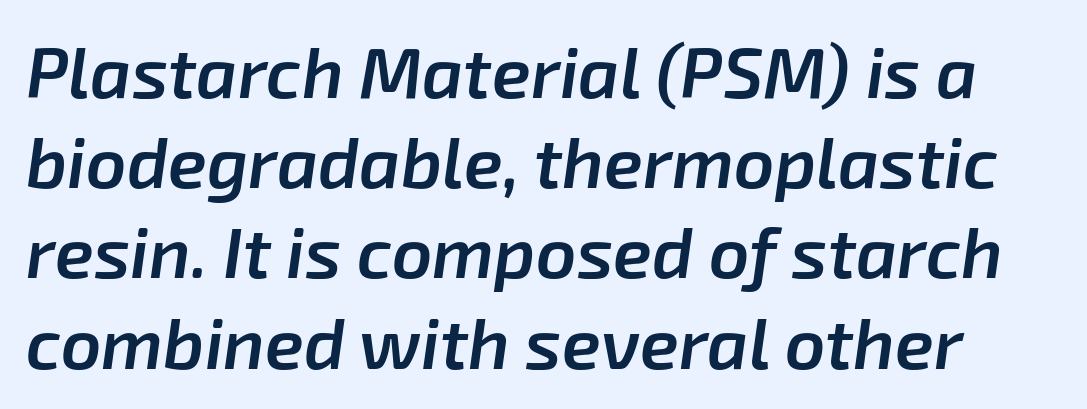
{"italic": "yes", "lean": "right", "slant_degrees": 8, "bold": "semi", "weight": "semibold", "width": "normal", "stroke_contrast": "low", "x_height": "medium", "monospaced": "no", "underline": "no", "line_spacing": "normal", "line_spacing_ratio": 1.27, "letter_spacing": "normal", "letter_spacing_em": 0.0, "glyph_px": 71}
